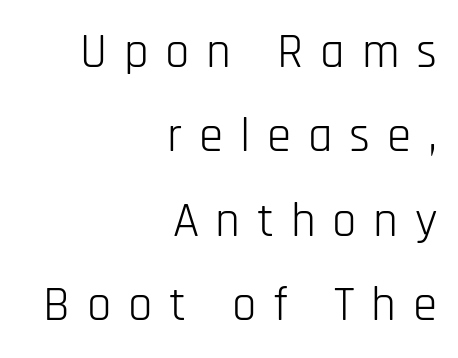
The image shows 49 px light, condensed sans-serif type, upright; set right-aligned, line spacing 1.72x, unusually wide letter spacing (+0.34 em), not underlined; low stroke contrast and a large x-height.
